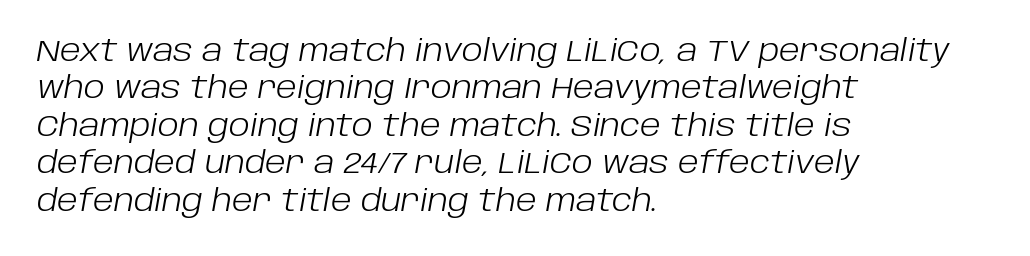
The image shows 30 px light type, italic (leaning right); set left-aligned, normal line spacing (1.25x), normal letter spacing, not underlined; low stroke contrast and a large x-height.
